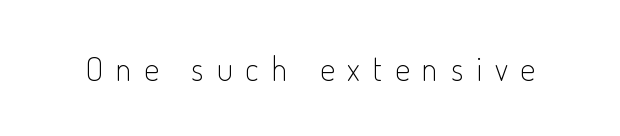
Q: Is the text bold? A: No.
Q: Is the text italic (slanted)? A: No, it is upright.
Q: Is the typeface a serif or a sans-serif typeface? A: Sans-serif.
Q: Is the text underlined? A: No.
Q: Is the spacing between letters normal or unusually wide? A: Unusually wide.
Q: Width (condensed, normal, or wide)? A: Condensed.
Q: Stroke contrast? A: Low.
Q: x-height? A: Small.
Q: Monospaced? A: No.
